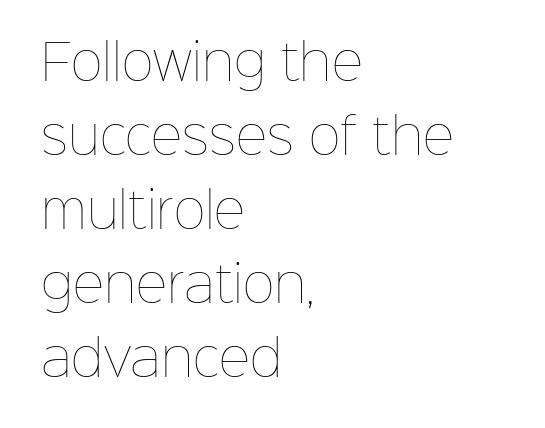
Q: Is the text bold? A: No.
Q: Is the text italic (slanted)? A: No, it is upright.
Q: Is the text underlined? A: No.
Q: How is the paragraph aligned? A: Left-aligned.
Q: Is the spacing between letters normal or unusually wide? A: Normal.
Q: Is the spacing between lines tight, normal or loose? A: Normal.
Q: Width (condensed, normal, or wide)? A: Normal.
Q: Stroke contrast? A: Low.
Q: x-height? A: Medium.
Q: Monospaced? A: No.
